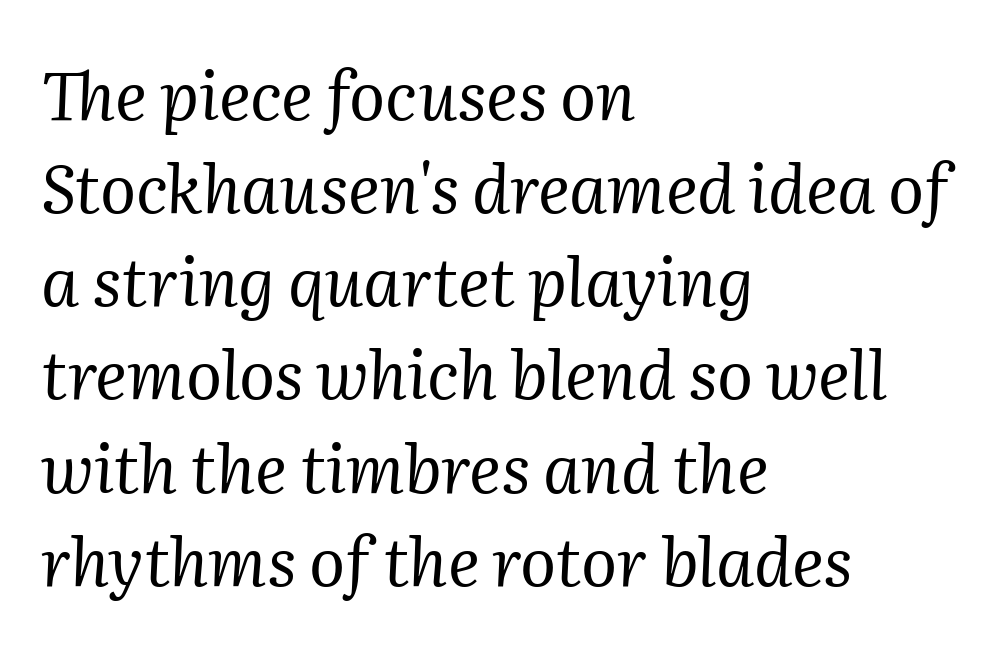
{"serif": "yes", "italic": "yes", "lean": "right", "slant_degrees": 2, "bold": "no", "weight": "regular", "width": "normal", "stroke_contrast": "medium", "x_height": "medium", "monospaced": "no", "underline": "no", "align": "left", "line_spacing": "normal", "line_spacing_ratio": 1.39, "letter_spacing": "normal", "letter_spacing_em": 0.0, "glyph_px": 67}
